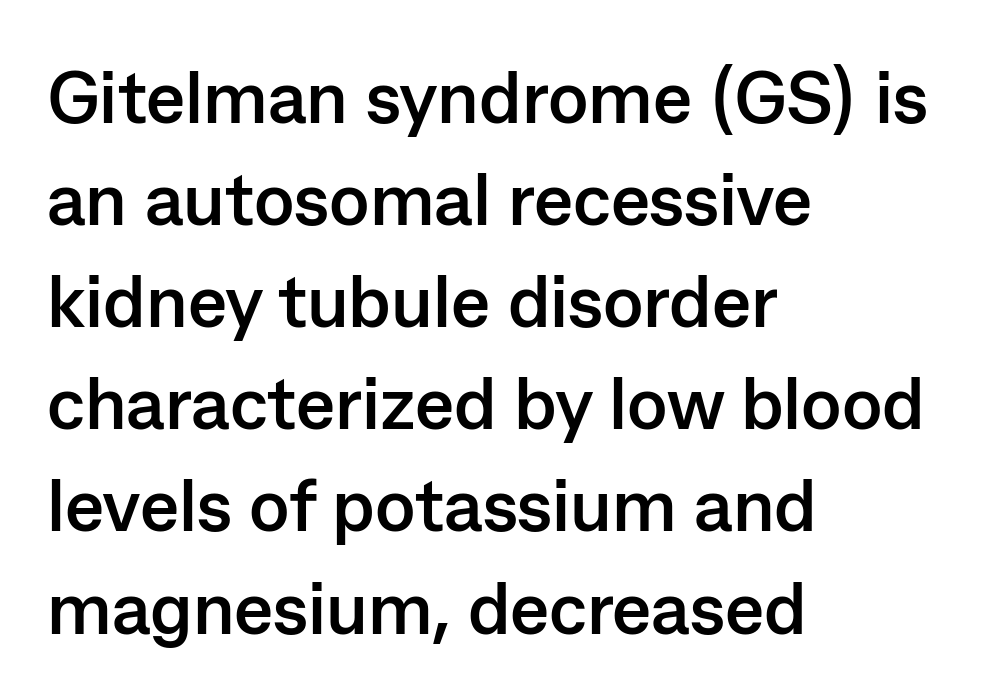
The image shows 74 px semibold sans-serif type, upright; set left-aligned, normal line spacing (1.38x), normal letter spacing, not underlined; low stroke contrast and a medium x-height.
